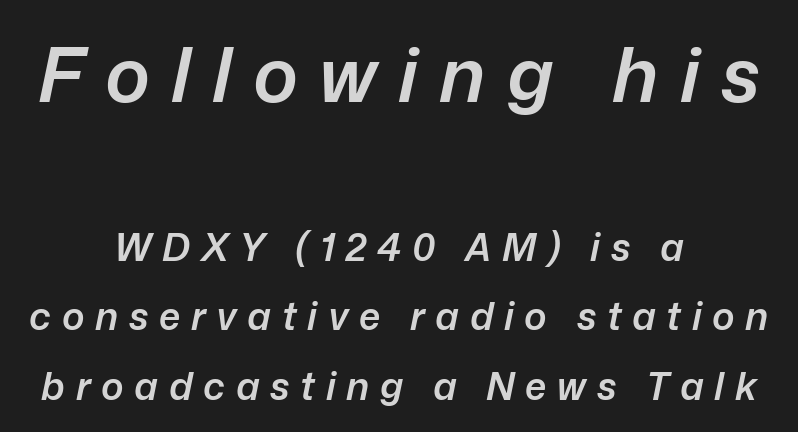
Has an underline been added? It has not. Characters are canted at an angle relative to the baseline's perpendicular. Think of a printed novel: that variable character pitch is what you see here. Large over small — that's the arrangement of the two blocks here.
